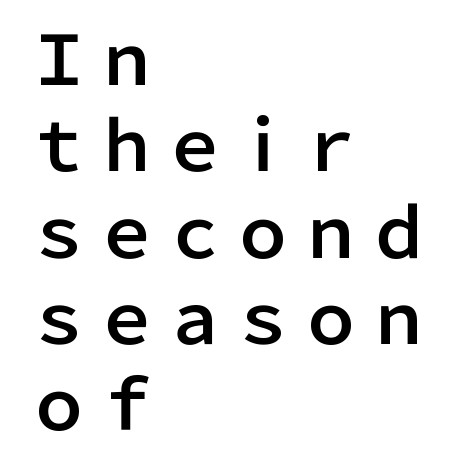
{"serif": "no", "italic": "no", "width": "normal", "stroke_contrast": "low", "x_height": "medium", "monospaced": "no", "underline": "no", "align": "left", "line_spacing": "normal", "line_spacing_ratio": 1.27, "letter_spacing": "normal", "letter_spacing_em": 0.0, "glyph_px": 68}
